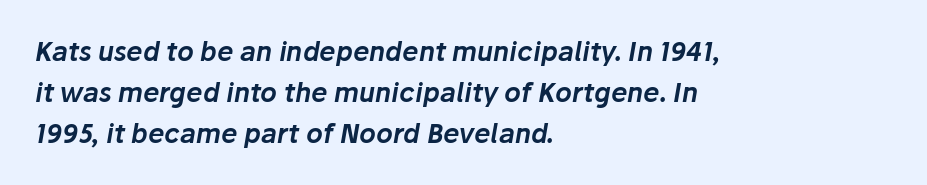
Q: Is the text italic (slanted)? A: Yes, it leans right by about 10 degrees.
Q: Is the text underlined? A: No.
Q: How is the paragraph aligned? A: Left-aligned.
Q: Is the spacing between letters normal or unusually wide? A: Normal.
Q: Is the spacing between lines tight, normal or loose? A: Normal.
